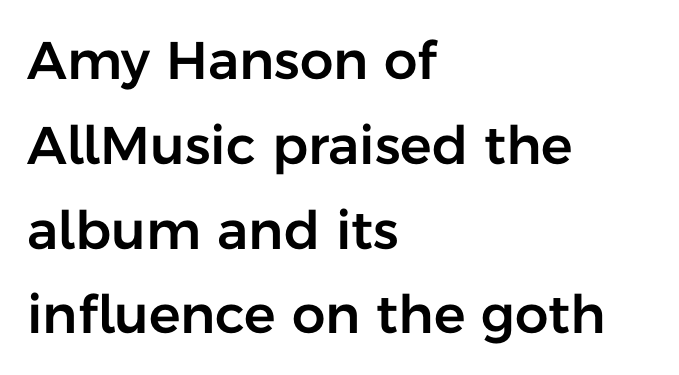
This is roman type, the default non-slanted kind. You can tell from the bare stems that sans-serif type was used. Leading matches the norm, producing a regular column. The gap between lines stays unmarked. This sample has the flowing, uneven cadence of proportional lettering. Does the copy run flush right? No — it runs flush left.
